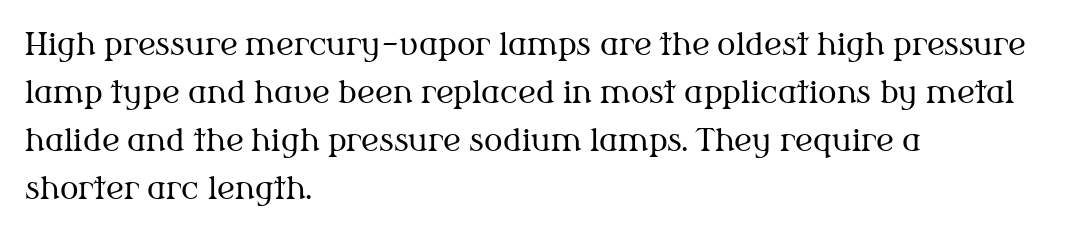
The image shows 31 px regular-weight serif type, upright; set left-aligned, normal line spacing (1.55x), normal letter spacing, not underlined; medium stroke contrast and a medium x-height.
